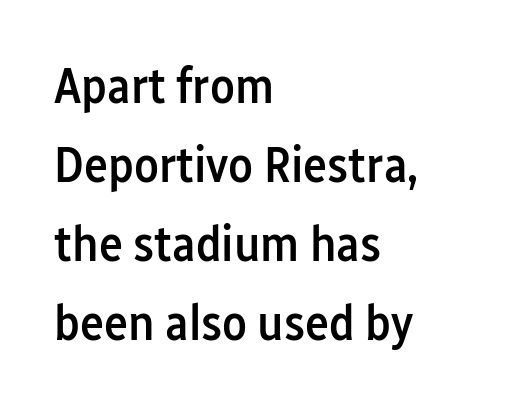
The image shows 51 px semibold, condensed sans-serif type, upright; set left-aligned, normal line spacing (1.55x), normal letter spacing, not underlined; low stroke contrast and a medium x-height.
